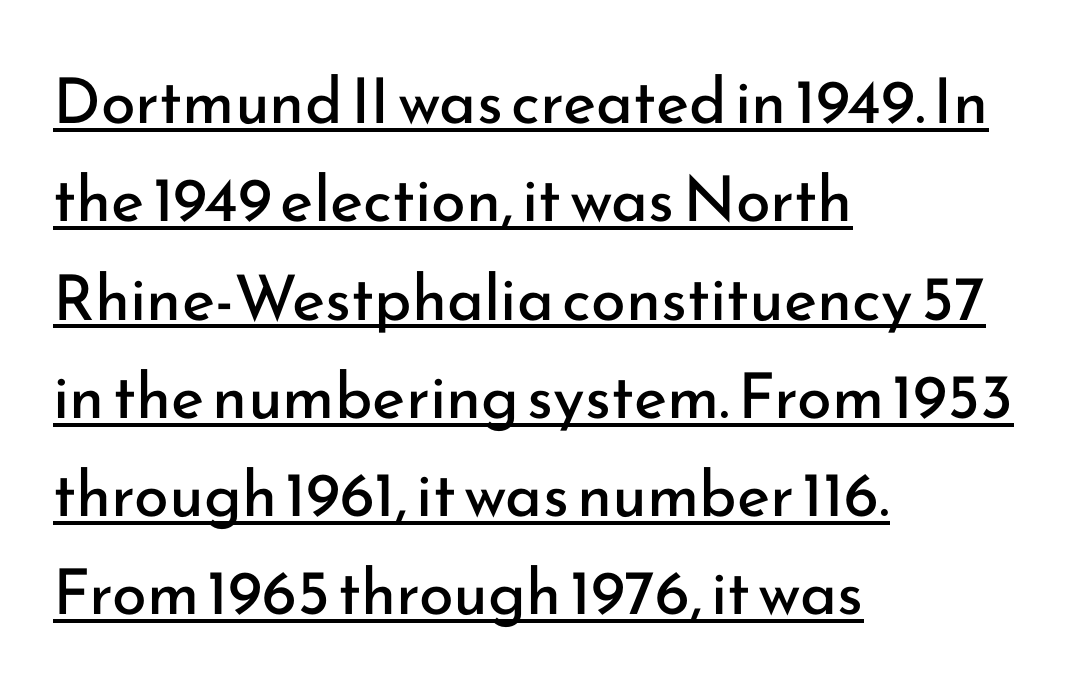
The image shows 63 px regular-weight sans-serif type, upright; set left-aligned, normal line spacing (1.56x), normal letter spacing, underlined; low stroke contrast and a small x-height.
